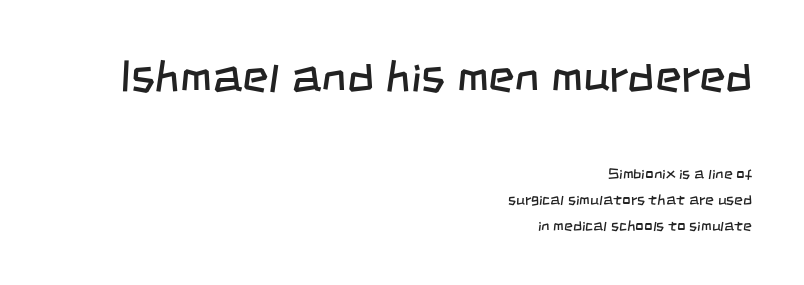
The image shows 45 px regular-weight, condensed sans-serif type; set right-aligned, line spacing 1.72x, normal letter spacing, not underlined; the first (top) block is 3.0x larger; low stroke contrast and a large x-height.
